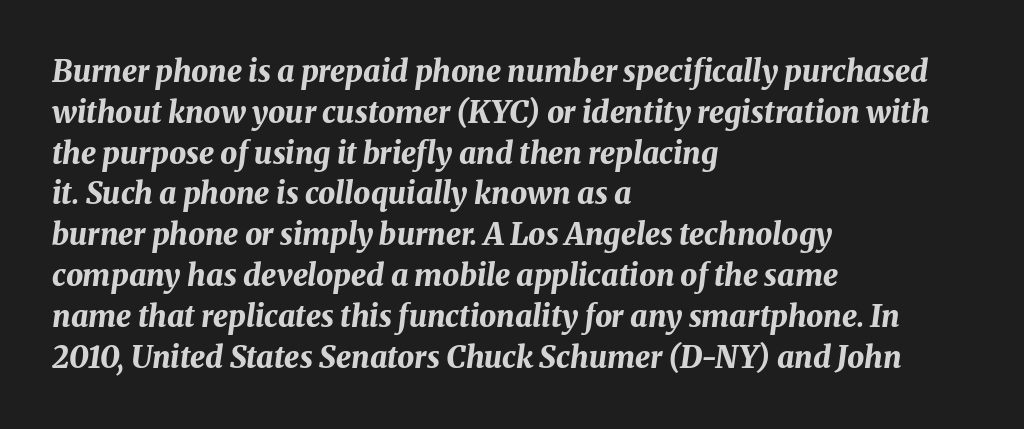
{"italic": "yes", "lean": "right", "slant_degrees": 8, "bold": "yes", "weight": "bold", "width": "normal", "stroke_contrast": "medium", "x_height": "medium", "monospaced": "no", "underline": "no", "align": "left", "line_spacing": "normal", "line_spacing_ratio": 1.36, "letter_spacing": "normal", "letter_spacing_em": 0.0, "glyph_px": 30}
